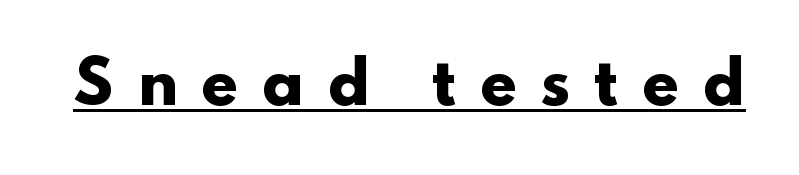
Q: Is the text bold? A: Yes.
Q: Is the text italic (slanted)? A: No, it is upright.
Q: Is the typeface a serif or a sans-serif typeface? A: Sans-serif.
Q: Is the text underlined? A: Yes.
Q: Is the spacing between letters normal or unusually wide? A: Unusually wide.
Q: Width (condensed, normal, or wide)? A: Wide.
Q: Stroke contrast? A: Low.
Q: x-height? A: Small.
Q: Monospaced? A: No.
